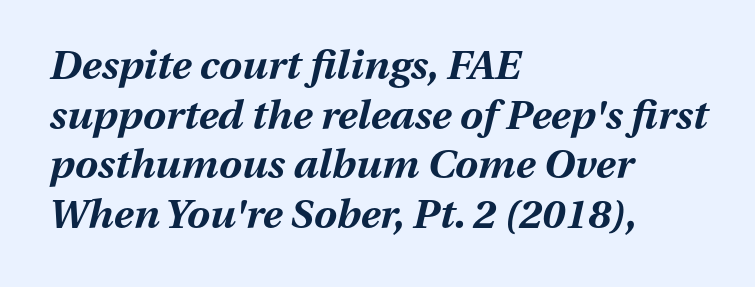
{"italic": "yes", "lean": "right", "slant_degrees": 13, "bold": "yes", "weight": "bold", "width": "normal", "stroke_contrast": "medium", "x_height": "medium", "monospaced": "no", "underline": "no", "align": "left", "line_spacing_ratio": 1.21, "letter_spacing": "normal", "letter_spacing_em": 0.0, "glyph_px": 41}
